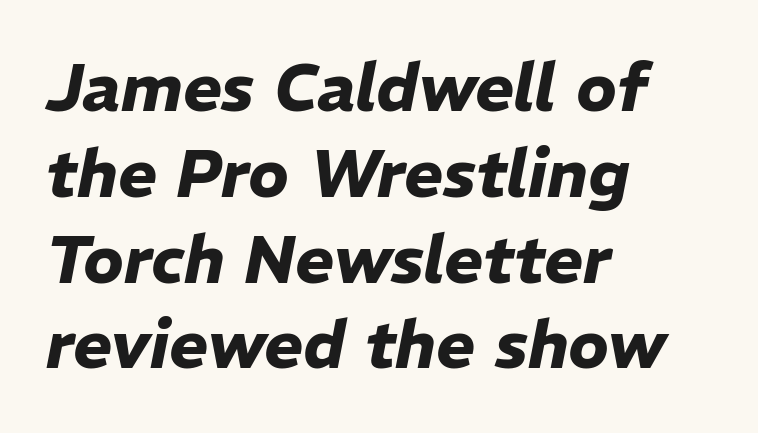
{"italic": "yes", "lean": "right", "slant_degrees": 11, "bold": "yes", "weight": "heavy", "width": "normal", "stroke_contrast": "low", "x_height": "medium", "monospaced": "no", "underline": "no", "align": "left", "line_spacing": "normal", "line_spacing_ratio": 1.3, "letter_spacing": "normal", "letter_spacing_em": 0.0, "glyph_px": 66}
